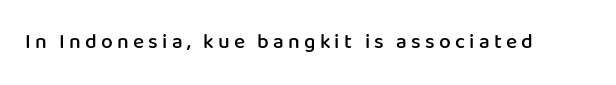
Anything drawn beneath the words? Only blank space. The tracking jumps out immediately: characters are airy and widely separated. The type sits square on the baseline with zero lean. Weight: semibold (demi).
